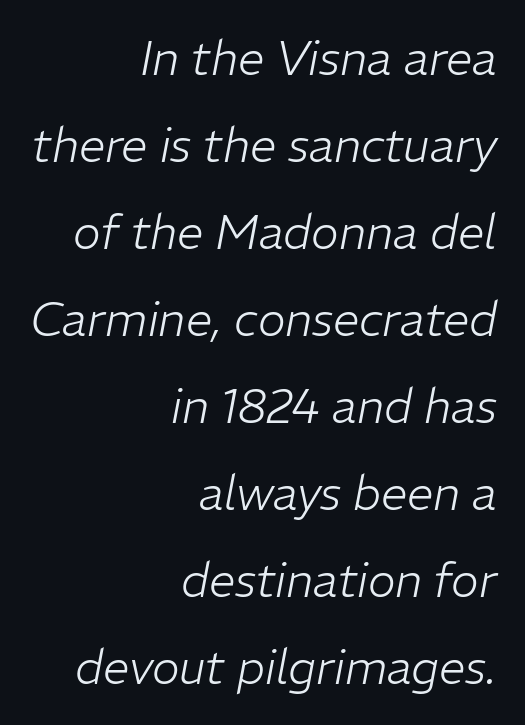
{"italic": "yes", "lean": "right", "slant_degrees": 11, "bold": "no", "weight": "light", "width": "normal", "stroke_contrast": "low", "x_height": "medium", "monospaced": "no", "underline": "no", "align": "right", "line_spacing_ratio": 1.85, "letter_spacing": "normal", "letter_spacing_em": 0.0, "glyph_px": 47}
